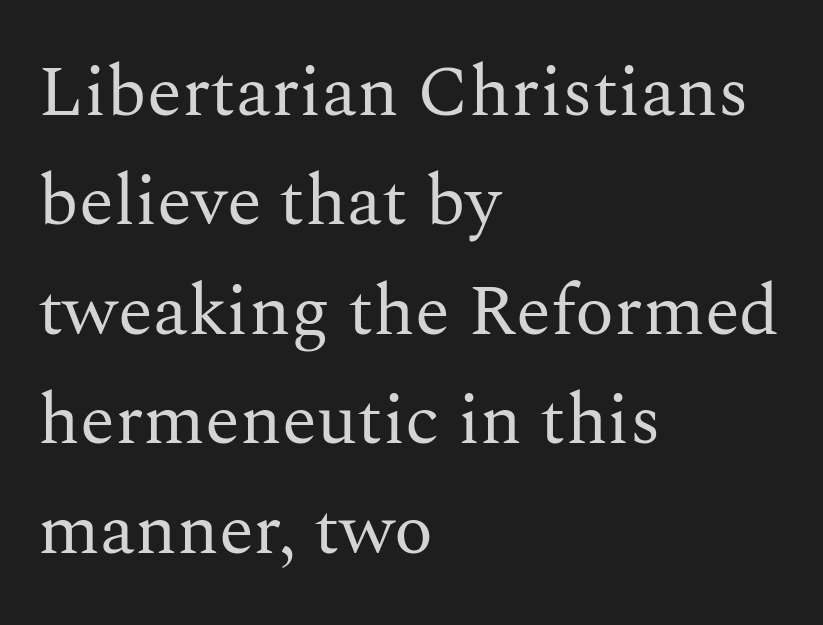
The line-height multiplier appears to be the usual default. Style check: upright. Is this a sans? No — the strokes have serifs. Proportional: the letters do not fall into vertical columns. The setting favours the left margin, as ordinary paragraphs usually do. Does extra space separate the letters? No, they use regular spacing.
